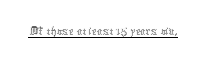
The image shows 27 px text type, upright; set normal letter spacing, underlined.
